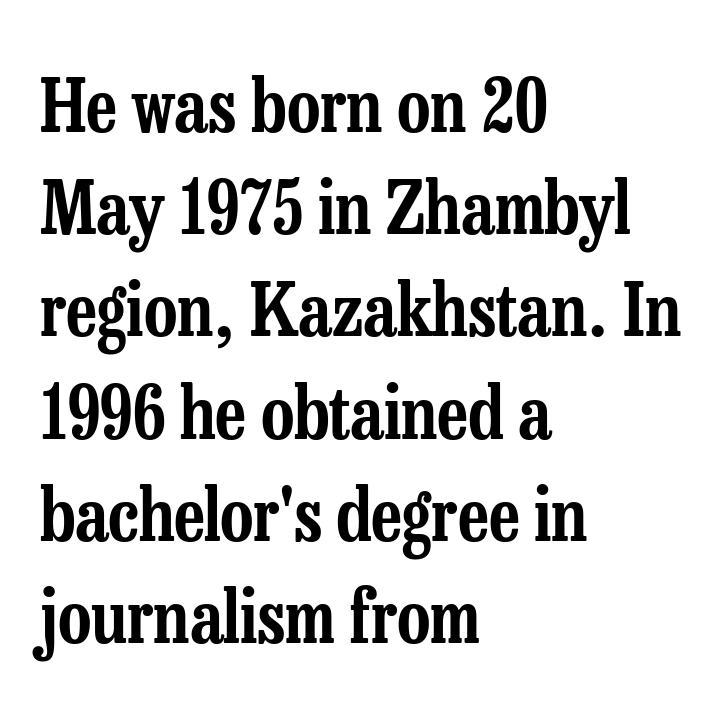
Q: Is the text italic (slanted)? A: No, it is upright.
Q: Is the typeface a serif or a sans-serif typeface? A: Serif.
Q: Is the text underlined? A: No.
Q: How is the paragraph aligned? A: Left-aligned.
Q: Is the spacing between letters normal or unusually wide? A: Normal.
Q: Is the spacing between lines tight, normal or loose? A: Normal.
Q: Width (condensed, normal, or wide)? A: Condensed.
Q: Stroke contrast? A: Low.
Q: x-height? A: Medium.
Q: Monospaced? A: No.
